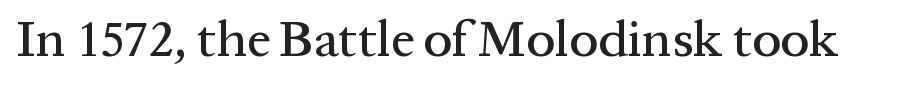
{"serif": "yes", "italic": "no", "width": "normal", "stroke_contrast": "medium", "x_height": "medium", "monospaced": "no", "underline": "no", "letter_spacing": "normal", "letter_spacing_em": 0.0, "glyph_px": 52}
